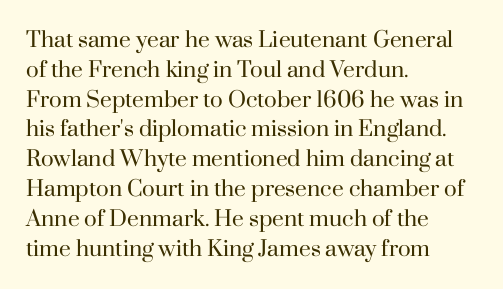
The image shows 21 px text type, upright; set left-aligned, normal line spacing (1.42x), normal letter spacing, not underlined.
